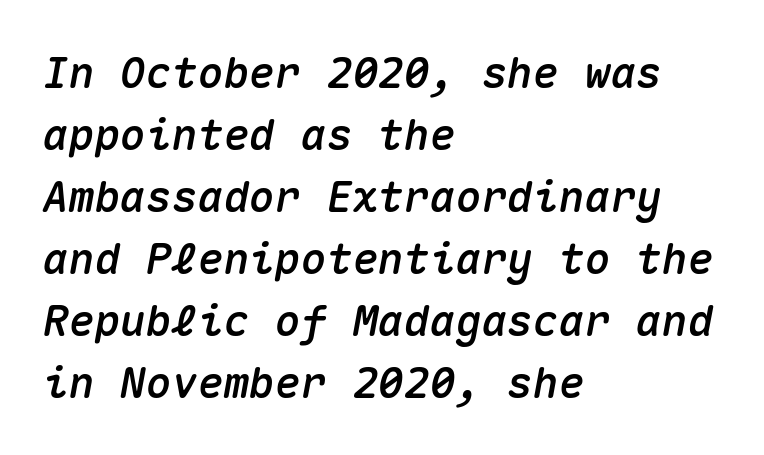
Q: Is the text italic (slanted)? A: Yes, it leans right by about 10 degrees.
Q: Is the text underlined? A: No.
Q: How is the paragraph aligned? A: Left-aligned.
Q: Is the spacing between letters normal or unusually wide? A: Normal.
Q: Is the spacing between lines tight, normal or loose? A: Normal.
Q: Width (condensed, normal, or wide)? A: Normal.
Q: Stroke contrast? A: Medium.
Q: x-height? A: Medium.
Q: Monospaced? A: Yes.
